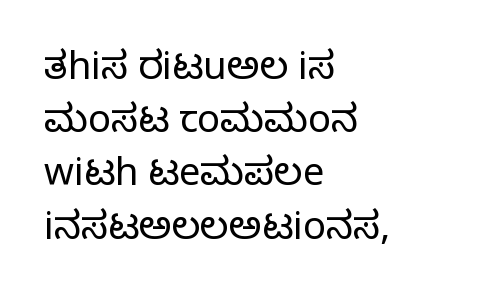
Q: Is the text bold? A: No.
Q: Is the text italic (slanted)? A: No, it is upright.
Q: Is the typeface a serif or a sans-serif typeface? A: Sans-serif.
Q: Is the text underlined? A: No.
Q: How is the paragraph aligned? A: Left-aligned.
Q: Is the spacing between letters normal or unusually wide? A: Normal.
Q: Is the spacing between lines tight, normal or loose? A: Normal.
Q: Width (condensed, normal, or wide)? A: Normal.
Q: Stroke contrast? A: Low.
Q: x-height? A: Medium.
Q: Monospaced? A: No.
